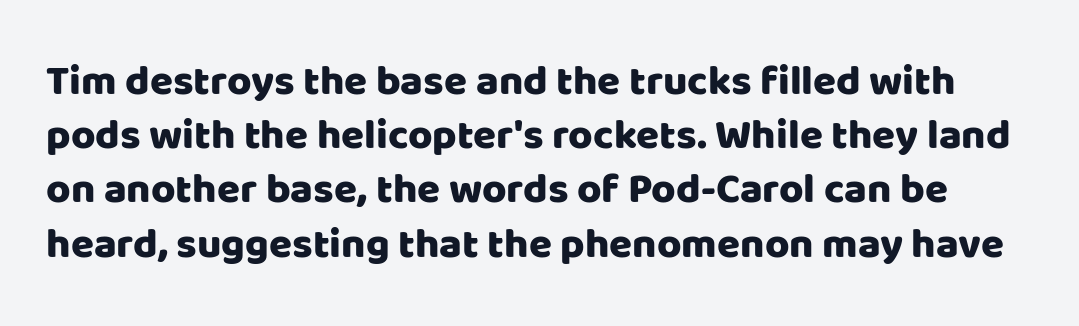
The image shows 42 px sans-serif type, upright; set normal line spacing (1.29x), normal letter spacing, not underlined; low stroke contrast and a large x-height.
